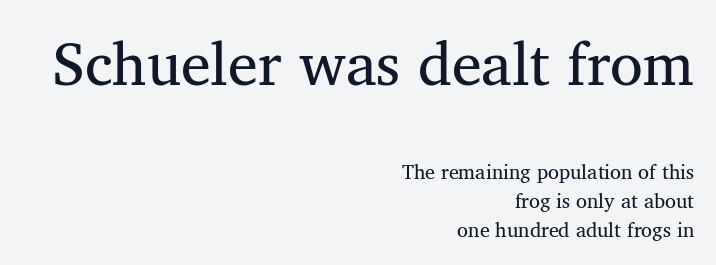
The image shows 60 px regular-weight serif type; set right-aligned, normal line spacing (1.46x), normal letter spacing, not underlined; the first (top) block is 3.0x larger; medium stroke contrast and a medium x-height.
